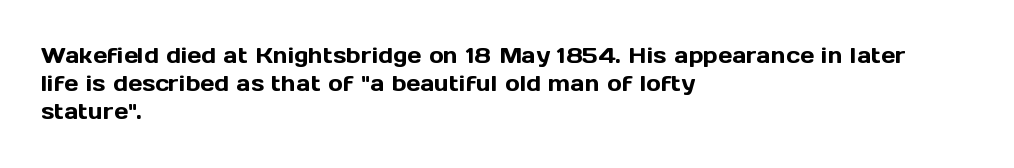
Q: Is the text italic (slanted)? A: No, it is upright.
Q: Is the text underlined? A: No.
Q: How is the paragraph aligned? A: Left-aligned.
Q: Is the spacing between letters normal or unusually wide? A: Normal.
Q: Is the spacing between lines tight, normal or loose? A: Normal.
